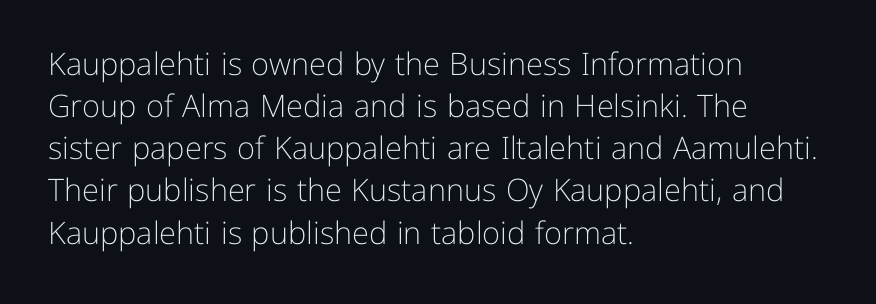
The image shows 31 px light sans-serif type, upright; set left-aligned, normal line spacing (1.36x), normal letter spacing, not underlined; low stroke contrast and a medium x-height.
